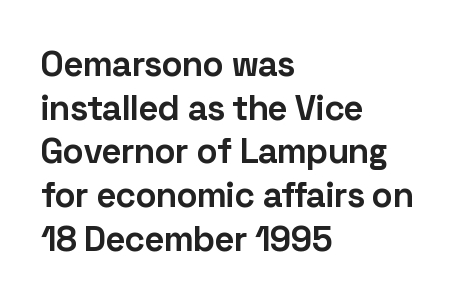
{"serif": "no", "italic": "no", "bold": "yes", "weight": "bold", "width": "normal", "stroke_contrast": "low", "x_height": "medium", "monospaced": "no", "underline": "no", "align": "left", "line_spacing": "normal", "line_spacing_ratio": 1.25, "letter_spacing": "normal", "letter_spacing_em": 0.0, "glyph_px": 35}
